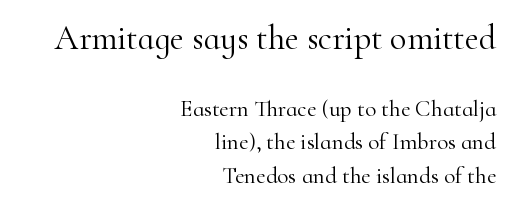
The image shows 34 px light serif type, upright; set right-aligned, normal line spacing (1.46x), normal letter spacing, not underlined; the first (top) block is 1.48x larger; high stroke contrast and a small x-height.
